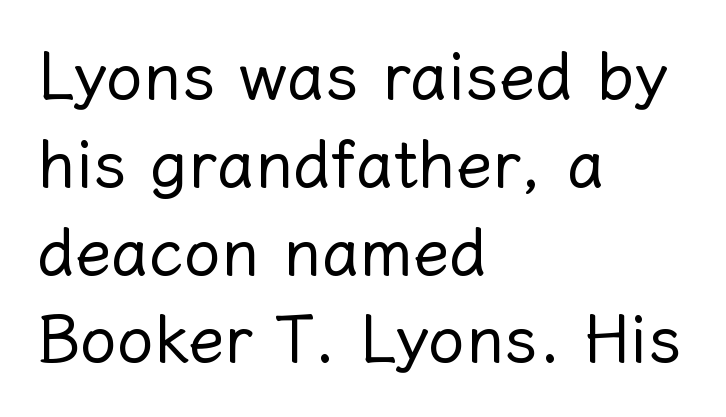
Q: Is the text bold? A: No.
Q: Is the text italic (slanted)? A: No, it is upright.
Q: Is the text underlined? A: No.
Q: How is the paragraph aligned? A: Left-aligned.
Q: Is the spacing between letters normal or unusually wide? A: Normal.
Q: Is the spacing between lines tight, normal or loose? A: Normal.
Q: Width (condensed, normal, or wide)? A: Normal.
Q: Stroke contrast? A: Low.
Q: x-height? A: Medium.
Q: Monospaced? A: No.
